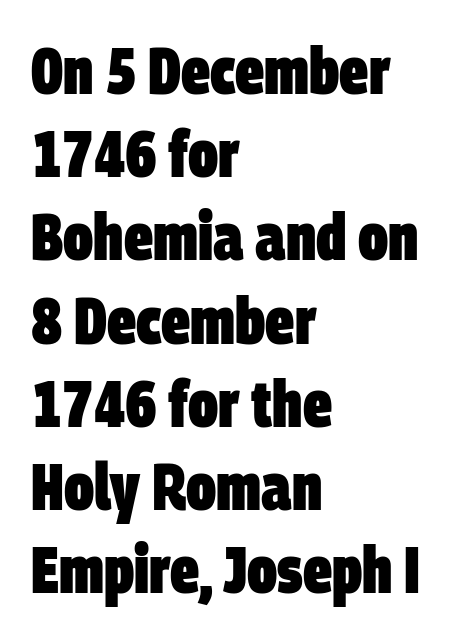
{"serif": "no", "bold": "yes", "weight": "heavy", "width": "condensed", "stroke_contrast": "low", "x_height": "large", "monospaced": "no", "underline": "no", "align": "left", "line_spacing": "normal", "line_spacing_ratio": 1.28, "letter_spacing": "normal", "letter_spacing_em": 0.0, "glyph_px": 65}
